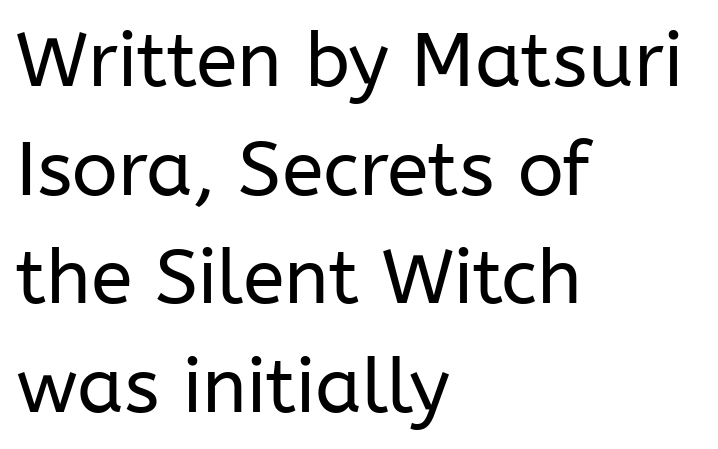
Q: Is the text bold? A: No.
Q: Is the text italic (slanted)? A: No, it is upright.
Q: Is the typeface a serif or a sans-serif typeface? A: Sans-serif.
Q: Is the text underlined? A: No.
Q: How is the paragraph aligned? A: Left-aligned.
Q: Is the spacing between letters normal or unusually wide? A: Normal.
Q: Is the spacing between lines tight, normal or loose? A: Normal.
Q: Width (condensed, normal, or wide)? A: Normal.
Q: Stroke contrast? A: Low.
Q: x-height? A: Medium.
Q: Monospaced? A: No.
